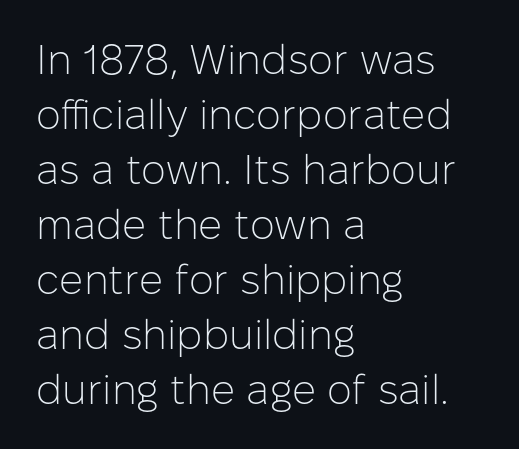
Think of a printed novel: that variable character pitch is what you see here. Successive baselines arrive at the customary interval. The face looks like a standard text weight, possibly lighter. These lines stack with their left ends in a neat column. The zone under the glyphs is completely vacant.
